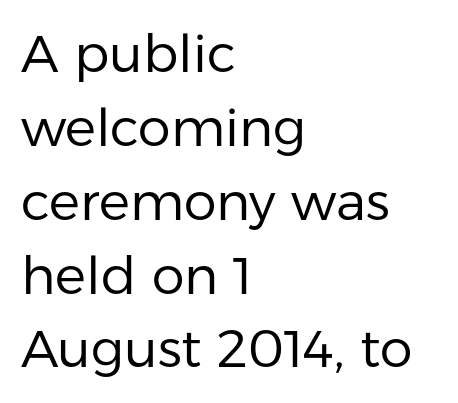
Q: Is the text bold? A: No.
Q: Is the text italic (slanted)? A: No, it is upright.
Q: Is the typeface a serif or a sans-serif typeface? A: Sans-serif.
Q: Is the text underlined? A: No.
Q: How is the paragraph aligned? A: Left-aligned.
Q: Is the spacing between letters normal or unusually wide? A: Normal.
Q: Is the spacing between lines tight, normal or loose? A: Normal.
Q: Width (condensed, normal, or wide)? A: Normal.
Q: Stroke contrast? A: Low.
Q: x-height? A: Medium.
Q: Monospaced? A: No.
